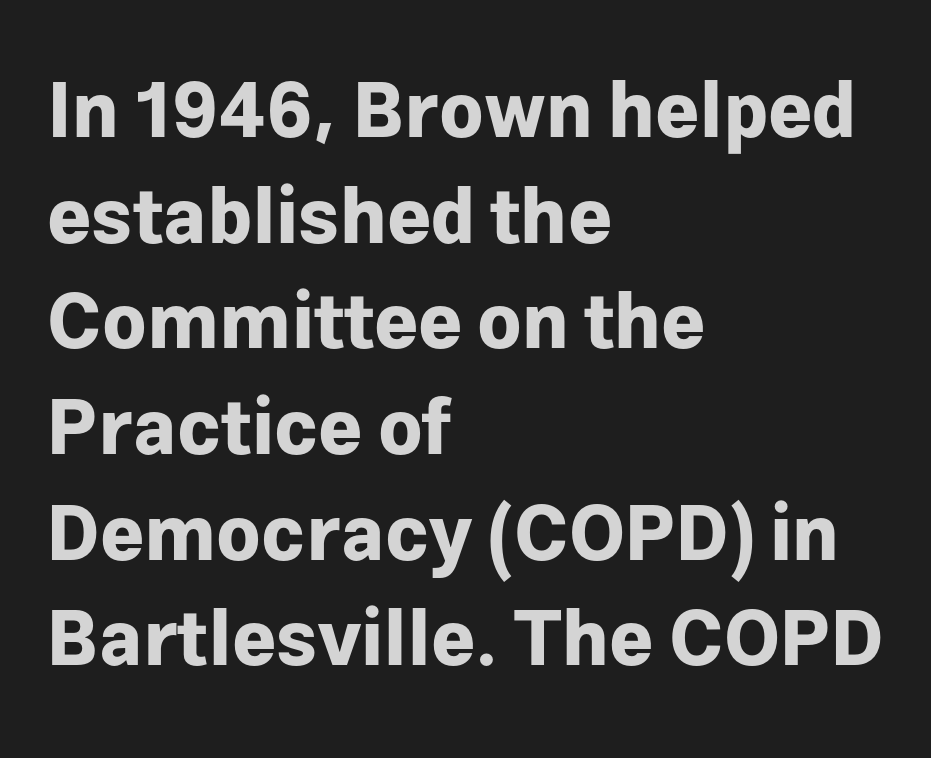
The image shows 76 px bold sans-serif type, upright; set left-aligned, normal line spacing (1.39x), normal letter spacing, not underlined; low stroke contrast and a medium x-height.
